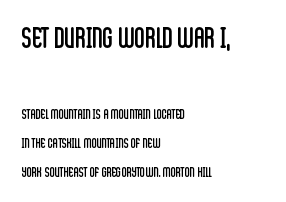
{"serif": "no", "italic": "no", "bold": "no", "weight": "regular", "width": "condensed", "stroke_contrast": "low", "x_height": "large", "monospaced": "no", "underline": "no", "align": "left", "line_spacing": "loose", "line_spacing_ratio": 2.09, "letter_spacing": "normal", "letter_spacing_em": 0.0, "larger_block": "first", "size_ratio": 2.07, "glyph_px": 29}
